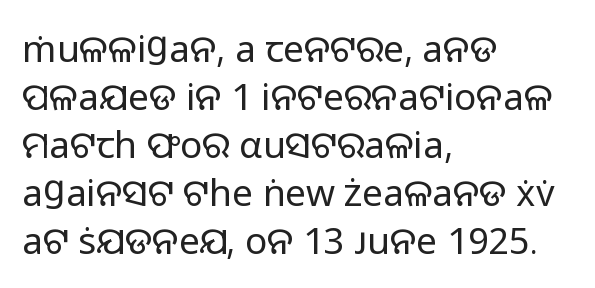
{"serif": "no", "italic": "no", "bold": "no", "weight": "regular", "width": "normal", "stroke_contrast": "low", "x_height": "medium", "monospaced": "no", "underline": "no", "align": "left", "line_spacing": "normal", "line_spacing_ratio": 1.3, "letter_spacing": "normal", "letter_spacing_em": 0.0, "glyph_px": 37}
